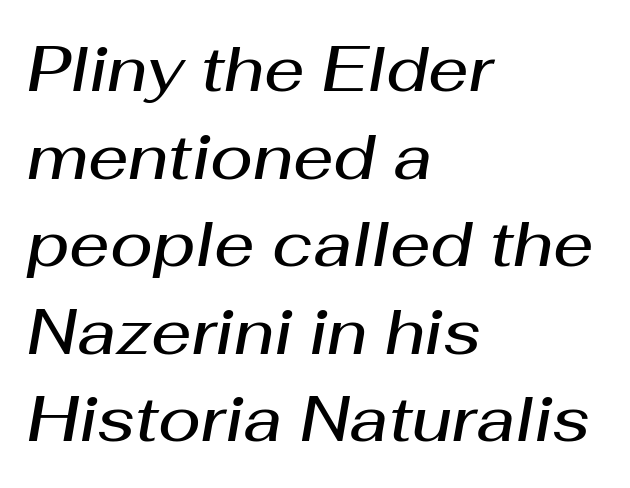
The image shows 63 px semibold type, italic (leaning right); set left-aligned, normal line spacing (1.39x), normal letter spacing, not underlined; medium stroke contrast and a medium x-height.
